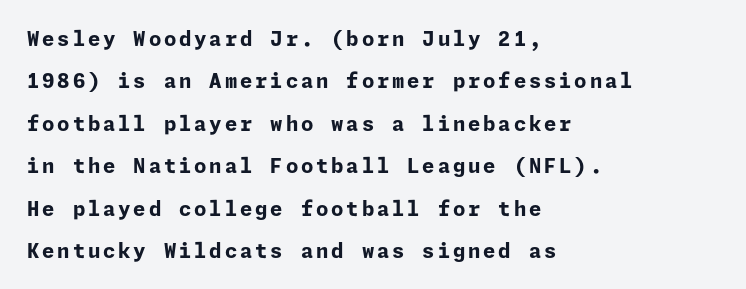
The image shows 20 px bold type, upright; set left-aligned, loose line spacing (2.12x), not underlined.
